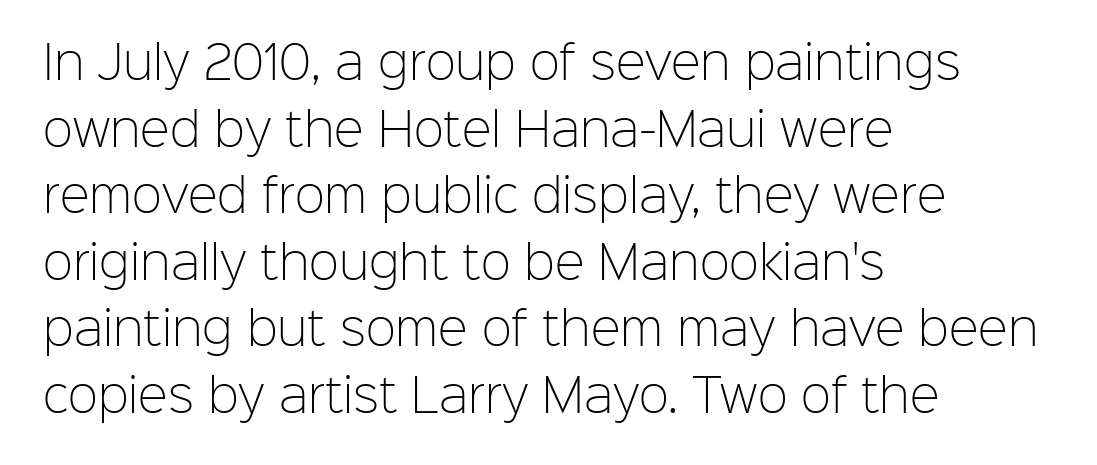
{"serif": "no", "italic": "no", "bold": "no", "weight": "light", "width": "normal", "stroke_contrast": "low", "x_height": "medium", "monospaced": "no", "underline": "no", "align": "left", "line_spacing": "normal", "line_spacing_ratio": 1.48, "letter_spacing": "normal", "letter_spacing_em": 0.0, "glyph_px": 45}
